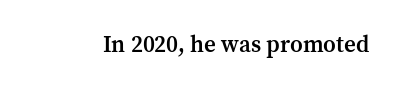
The image shows 23 px text type, upright; set normal letter spacing, not underlined.
